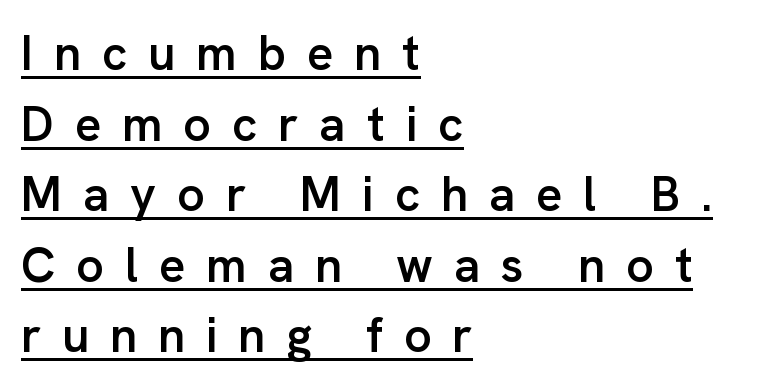
{"serif": "no", "italic": "no", "bold": "semi", "weight": "semibold", "width": "normal", "stroke_contrast": "low", "x_height": "medium", "monospaced": "no", "underline": "yes", "align": "left", "line_spacing": "normal", "line_spacing_ratio": 1.44, "letter_spacing": "wide", "letter_spacing_em": 0.42, "glyph_px": 49}
